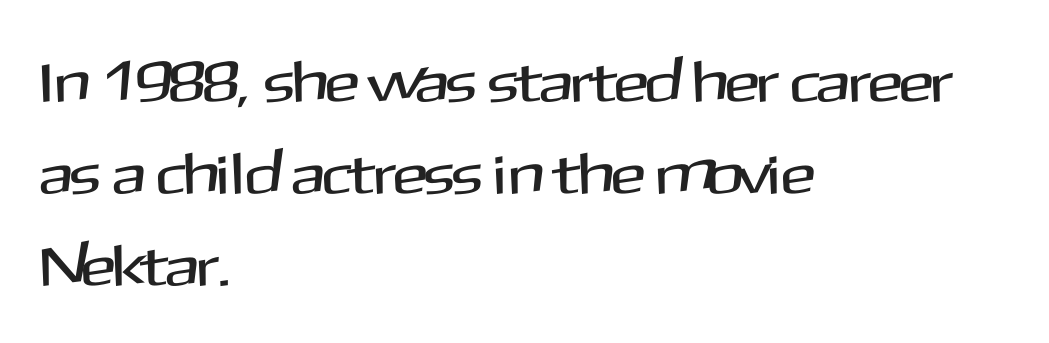
The image shows 58 px sans-serif type, upright; set left-aligned, normal line spacing (1.59x), normal letter spacing, not underlined; medium stroke contrast and a medium x-height.
